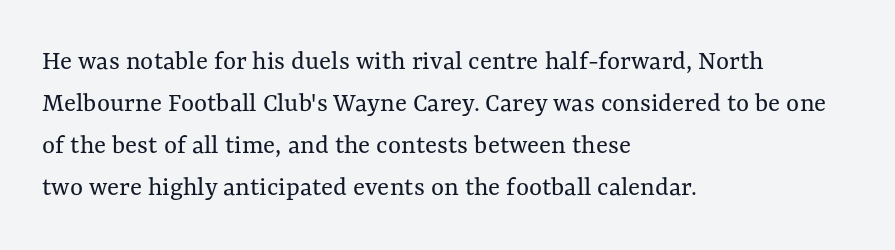
{"italic": "no", "bold": "no", "weight": "regular", "width": "normal", "stroke_contrast": "medium", "x_height": "medium", "monospaced": "no", "underline": "no", "align": "left", "line_spacing": "normal", "line_spacing_ratio": 1.5, "letter_spacing": "normal", "letter_spacing_em": 0.0, "glyph_px": 28}
